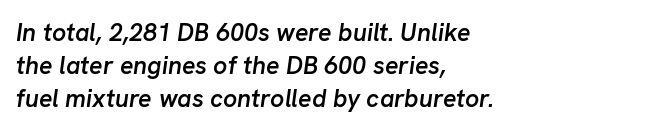
Q: Is the text bold? A: Semi-bold.
Q: Is the text italic (slanted)? A: Yes, it leans right by about 8 degrees.
Q: Is the text underlined? A: No.
Q: How is the paragraph aligned? A: Left-aligned.
Q: Is the spacing between letters normal or unusually wide? A: Normal.
Q: Is the spacing between lines tight, normal or loose? A: Normal.
